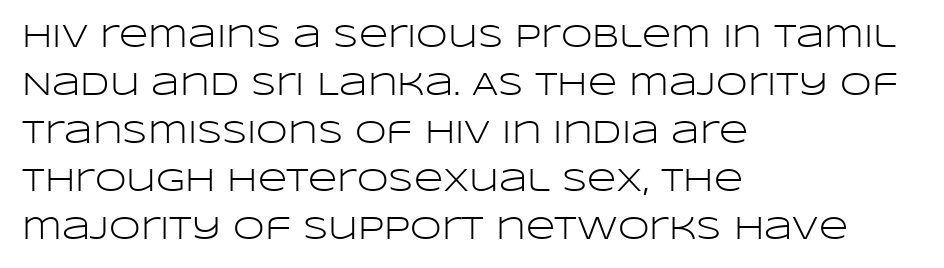
The image shows 32 px light, wide sans-serif type, upright; set left-aligned, normal line spacing (1.5x), normal letter spacing, not underlined; low stroke contrast and a large x-height.
